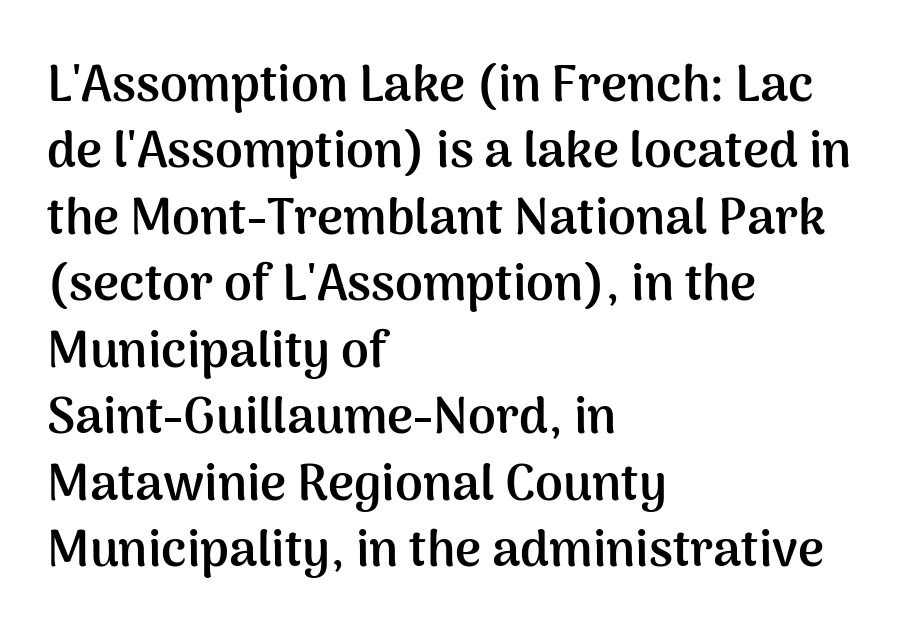
The image shows 50 px semibold sans-serif type, upright; set left-aligned, normal line spacing (1.33x), normal letter spacing, not underlined; medium stroke contrast and a medium x-height.
